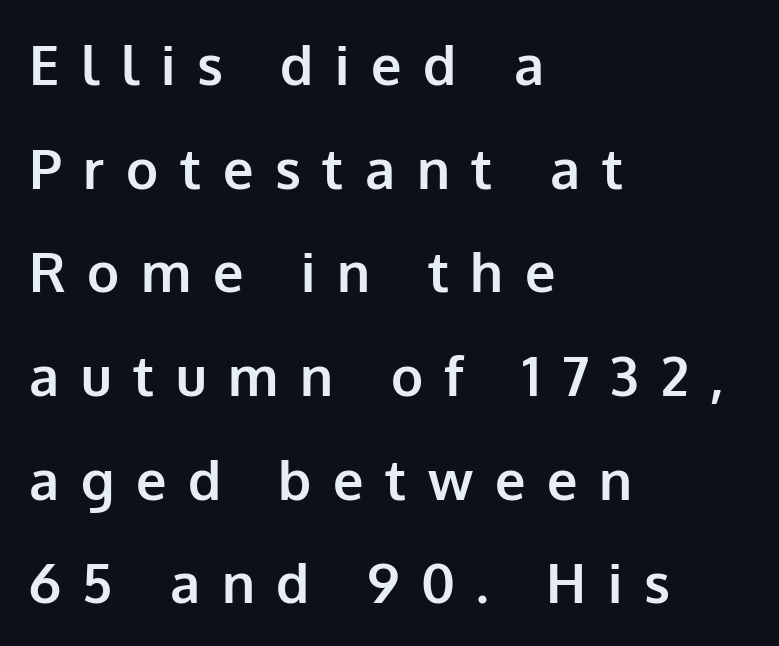
The image shows 54 px bold sans-serif type, upright; set left-aligned, loose line spacing (1.92x), unusually wide letter spacing (+0.4 em), not underlined; low stroke contrast and a medium x-height.
